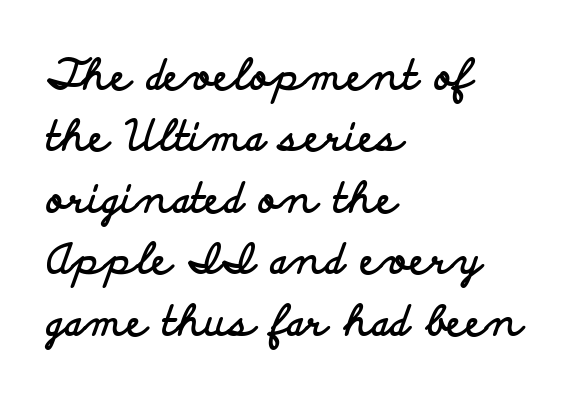
{"serif": "no", "bold": "yes", "weight": "bold", "width": "wide", "stroke_contrast": "low", "x_height": "small", "monospaced": "no", "underline": "no", "align": "left", "line_spacing": "normal", "line_spacing_ratio": 1.5, "letter_spacing": "normal", "letter_spacing_em": 0.0, "glyph_px": 41}
